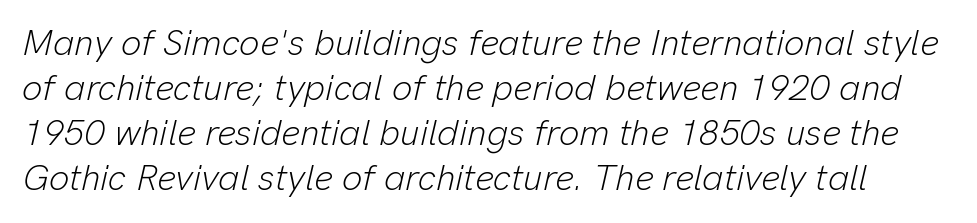
The image shows 36 px light type, italic (leaning right); set normal line spacing (1.25x), normal letter spacing, not underlined; low stroke contrast and a medium x-height.
